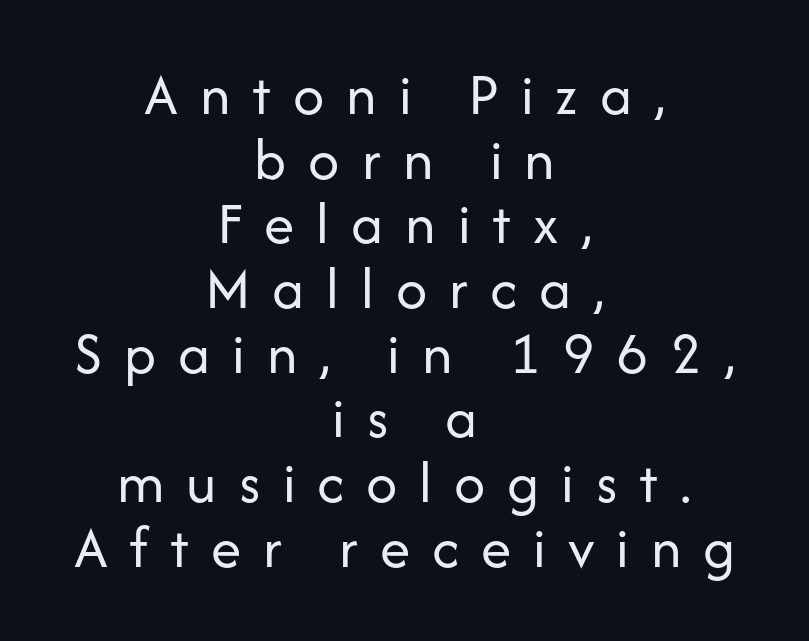
{"serif": "no", "italic": "no", "bold": "no", "weight": "regular", "width": "normal", "stroke_contrast": "low", "x_height": "medium", "monospaced": "no", "underline": "no", "align": "center", "line_spacing": "tight", "line_spacing_ratio": 1.06, "letter_spacing": "wide", "letter_spacing_em": 0.36, "glyph_px": 61}
